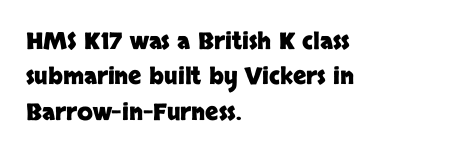
The image shows 23 px bold type, upright; set left-aligned, normal line spacing (1.54x), normal letter spacing, not underlined.
